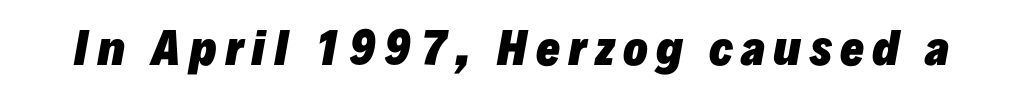
The image shows 45 px heavy type, italic (leaning right); set not underlined; low stroke contrast and a medium x-height.
